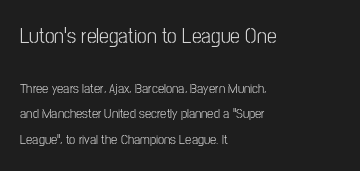
{"italic": "no", "bold": "no", "underline": "no", "align": "left", "line_spacing_ratio": 1.82, "letter_spacing": "normal", "letter_spacing_em": 0.0, "larger_block": "first", "size_ratio": 1.57, "glyph_px": 22}
